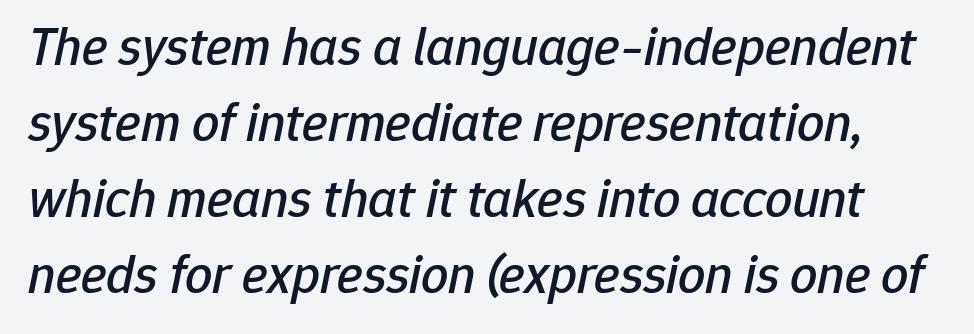
The image shows 54 px text type, italic (leaning right); set normal line spacing (1.41x), normal letter spacing, not underlined; low stroke contrast and a medium x-height.
